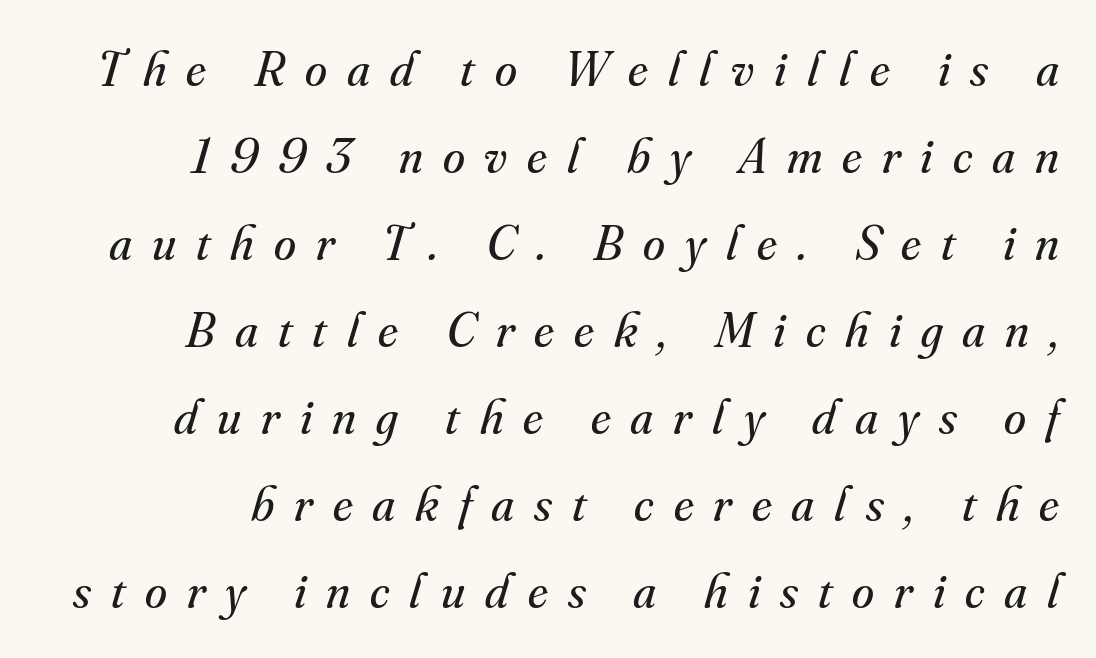
Q: Is the text bold? A: No.
Q: Is the text italic (slanted)? A: Yes, it leans right by about 16 degrees.
Q: Is the typeface a serif or a sans-serif typeface? A: Serif.
Q: Is the text underlined? A: No.
Q: How is the paragraph aligned? A: Right-aligned.
Q: Is the spacing between letters normal or unusually wide? A: Unusually wide.
Q: Width (condensed, normal, or wide)? A: Normal.
Q: Stroke contrast? A: Medium.
Q: x-height? A: Small.
Q: Monospaced? A: No.
